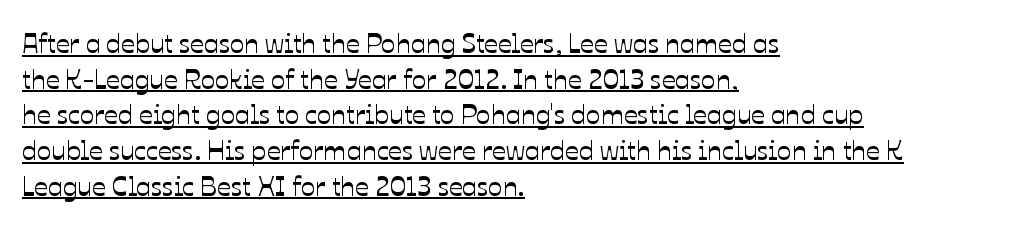
Q: Is the text italic (slanted)? A: No, it is upright.
Q: Is the text underlined? A: Yes.
Q: How is the paragraph aligned? A: Left-aligned.
Q: Is the spacing between letters normal or unusually wide? A: Normal.
Q: Is the spacing between lines tight, normal or loose? A: Normal.
